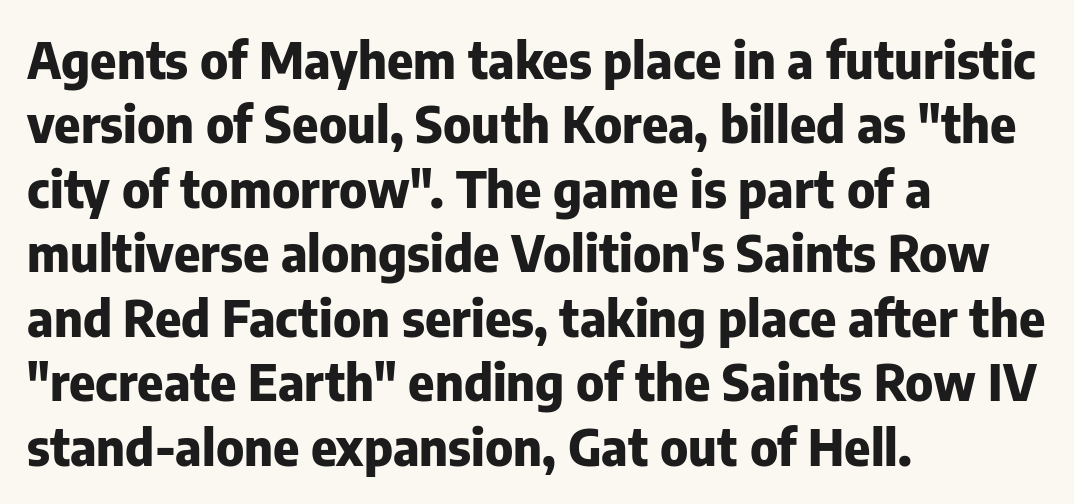
The image shows 50 px heavy sans-serif type, upright; set left-aligned, normal line spacing (1.29x), normal letter spacing, not underlined; low stroke contrast and a medium x-height.
